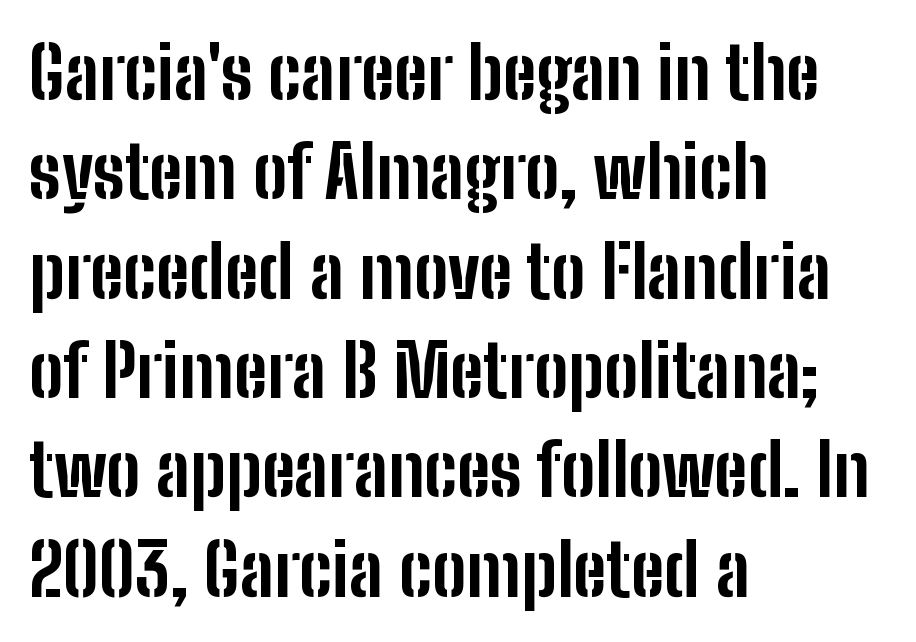
How heavy is the stroke? Heavy — this is a bold. Stroke terminals: plain, sans-serif. Regarding leading, the lines here are spaced in the standard way. The lettering stays uniformly vertical, giving the passage a roman look. The area under the type is left untouched. Proportional: the letters do not fall into vertical columns.
